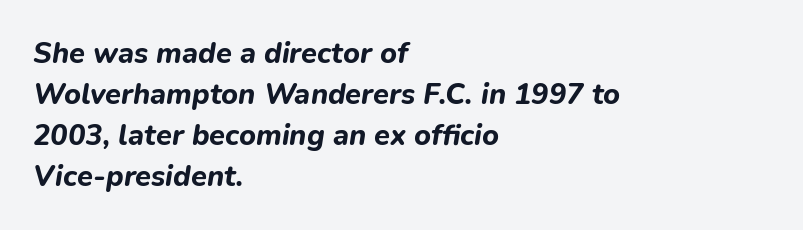
The image shows 29 px bold type, italic (leaning right); set left-aligned, normal line spacing (1.41x), normal letter spacing, not underlined; low stroke contrast and a medium x-height.
